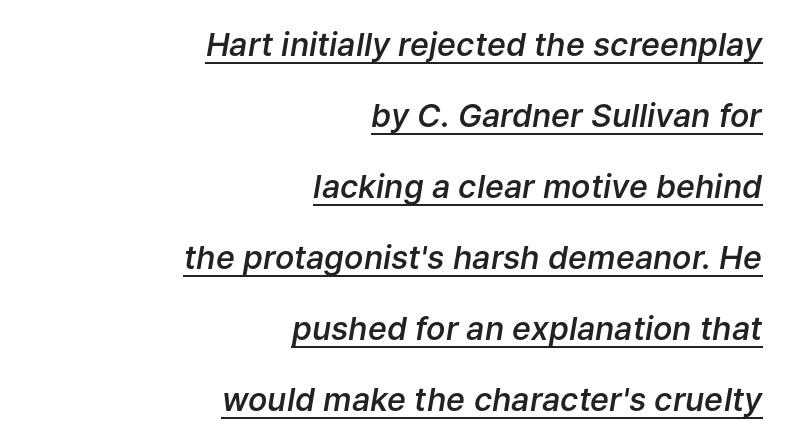
In terms of leading, this rendering errs on the spacious side. Character widths vary here, with narrow letters taking less room than wide ones. A typesetter would mark this as italic. Underline: present. If you drew a ruler down the right edge, every line would touch it.
